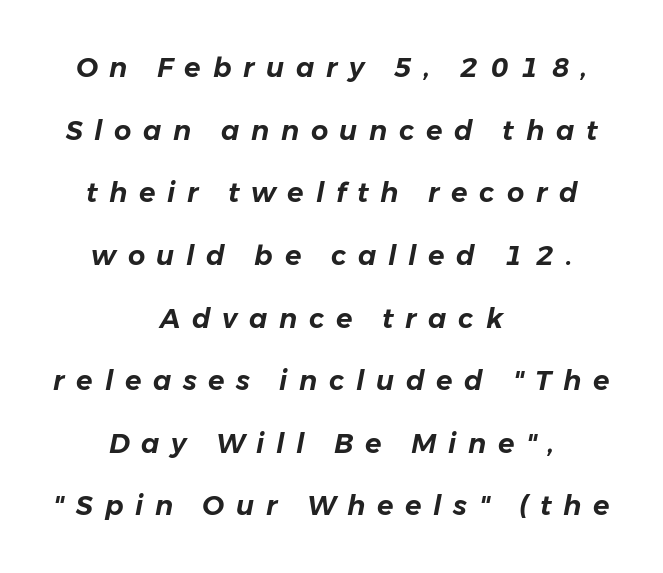
The image shows 27 px text type, italic (leaning right); set centered, loose line spacing (2.32x), unusually wide letter spacing (+0.43 em), not underlined.
